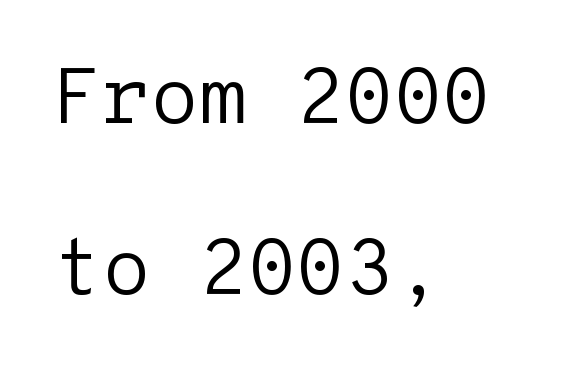
{"serif": "no", "italic": "no", "bold": "no", "weight": "regular", "width": "normal", "stroke_contrast": "low", "x_height": "medium", "monospaced": "yes", "underline": "no", "align": "left", "line_spacing": "loose", "line_spacing_ratio": 2.17, "letter_spacing": "normal", "letter_spacing_em": 0.0, "glyph_px": 79}
